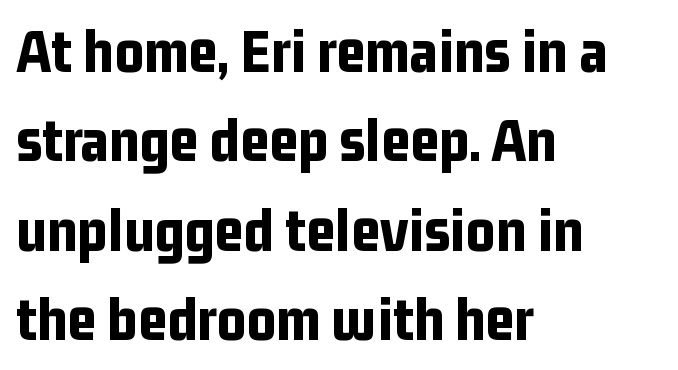
These words are printed bold, with thick strokes throughout. Nobody drew a line under any word here. Proportional: the letters do not fall into vertical columns. You can tell it's not italic because the verticals are truly vertical.
